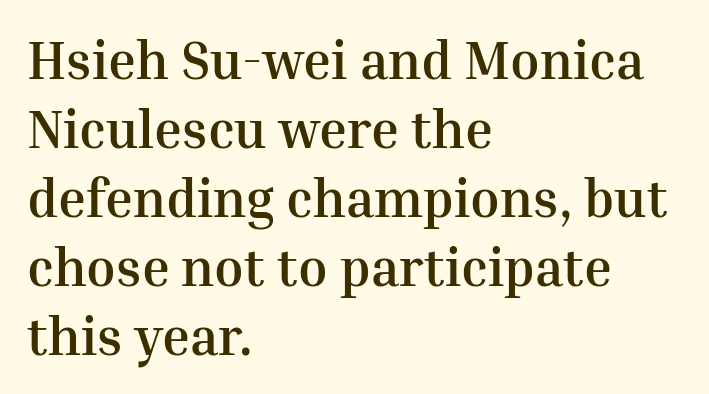
The image shows 53 px semibold serif type, upright; set left-aligned, normal line spacing (1.3x), normal letter spacing, not underlined; medium stroke contrast and a medium x-height.
